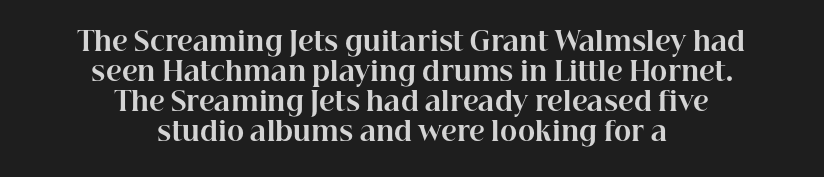
{"italic": "no", "bold": "yes", "underline": "no", "align": "center", "line_spacing": "tight", "line_spacing_ratio": 1.15, "letter_spacing": "normal", "letter_spacing_em": 0.0, "glyph_px": 26}
